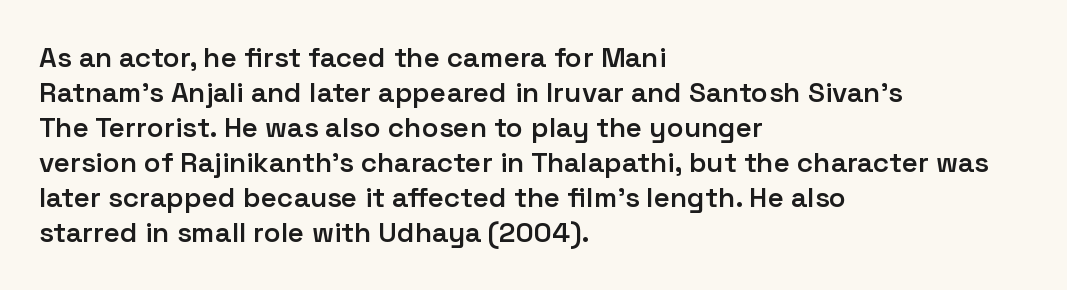
The lines sit at an ordinary, default distance from one another. This rendering features lettering with no underline. Inter-character spacing is left at the font's built-in metrics. Proportional: the letters do not fall into vertical columns. How heavy is the stroke? Medium-heavy — a semibold, shy of bold. The specimen reads as upright at a glance.
